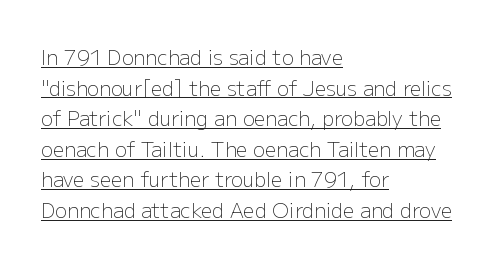
The image shows 20 px text type, upright; set left-aligned, normal line spacing (1.53x), normal letter spacing, underlined.
